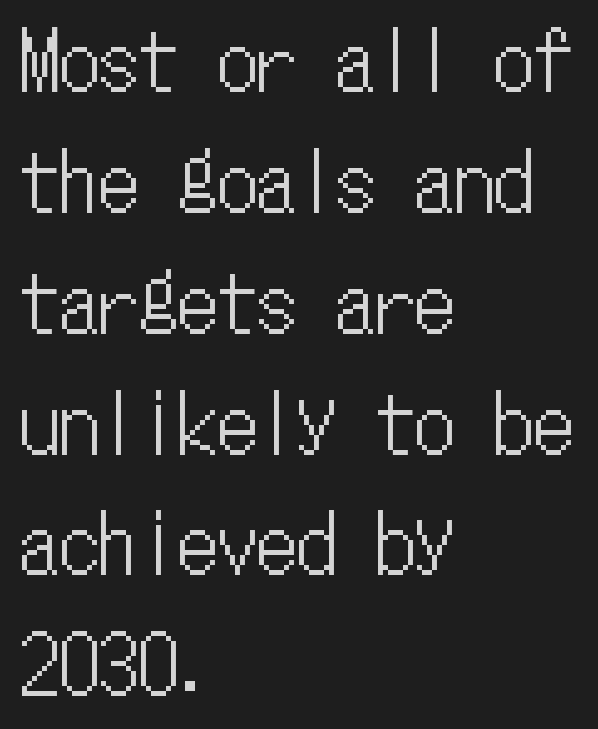
Every character sits straight up, as roman type does. Normally led — the rows are evenly, conventionally spaced. The compositor pushed each line to the left boundary. Each letter, wide or thin by design, is forced into the same width here.
